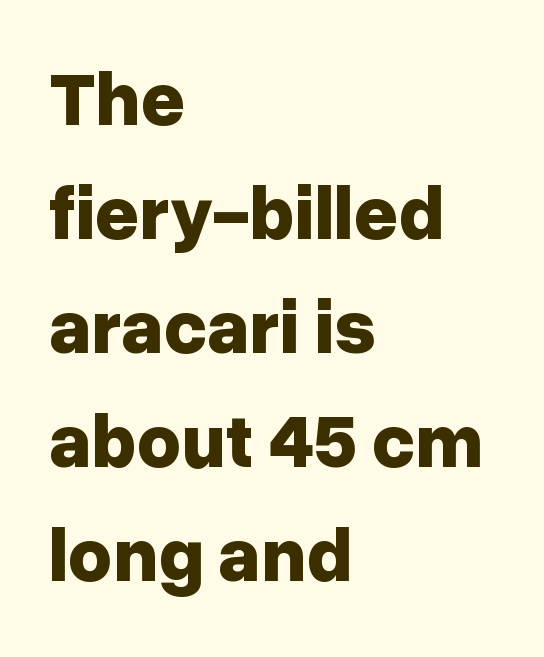
Is this a fixed-width face? No — the glyphs have proportional, varying widths. No extra tracking has been applied to these lines. Pretty heavy lettering here — definitely bold. Interline gaps are of average width in this sample. A clean baseline with only descenders dipping below it.
